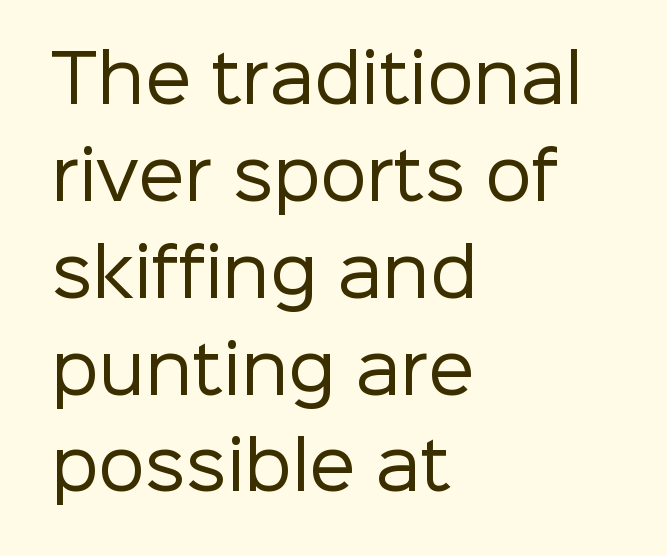
The image shows 65 px regular-weight sans-serif type, upright; set left-aligned, normal line spacing (1.49x), normal letter spacing, not underlined; low stroke contrast and a medium x-height.
